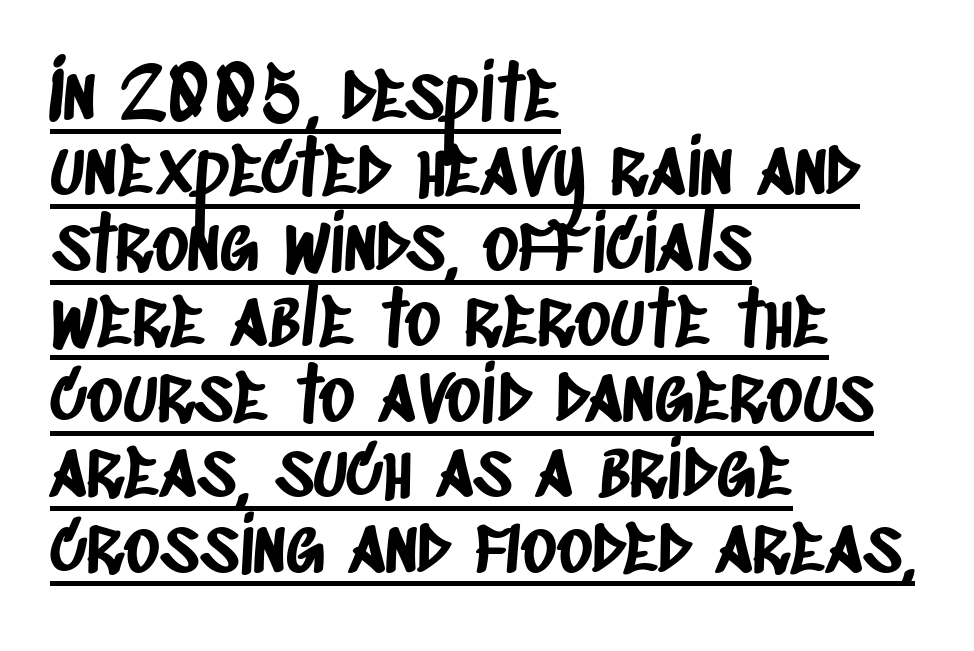
The image shows 77 px condensed sans-serif type; set left-aligned, tight line spacing (0.98x), normal letter spacing, underlined; low stroke contrast and a large x-height.
